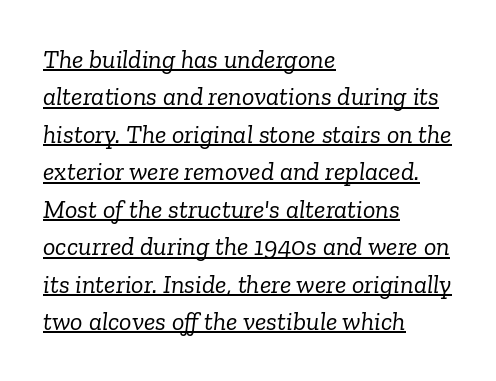
How are the letters spaced? Ordinarily, with no added tracking. Emphasis is given by a line drawn under the lettering. The strokes are not fattened; the text isn't bold. Is the type slanted? Yes — the strokes lean at a clear angle.
